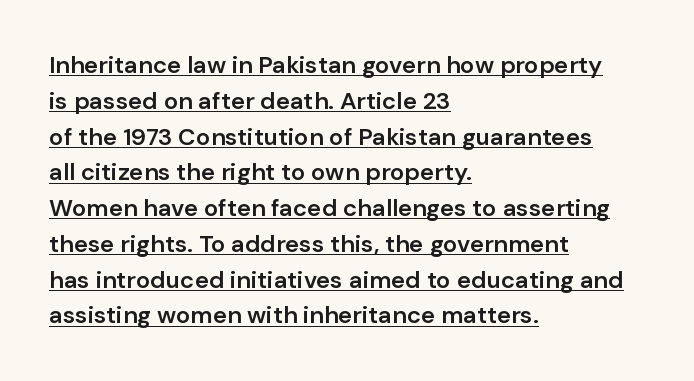
In designer terms, the underline attribute is active on this setting. These lines keep a tight, regular rhythm from letter to letter. Horizontal alignment here is leftward, the default for most running prose. The lines sit at an ordinary, default distance from one another. Posture: upright roman.
